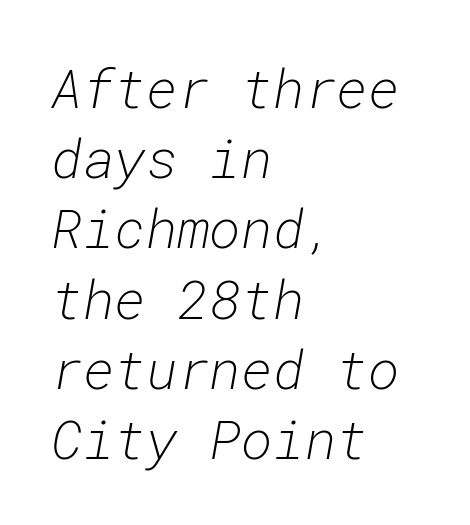
The image shows 54 px light type, italic (leaning right), monospaced; set left-aligned, normal line spacing (1.3x), normal letter spacing, not underlined; low stroke contrast and a medium x-height.
